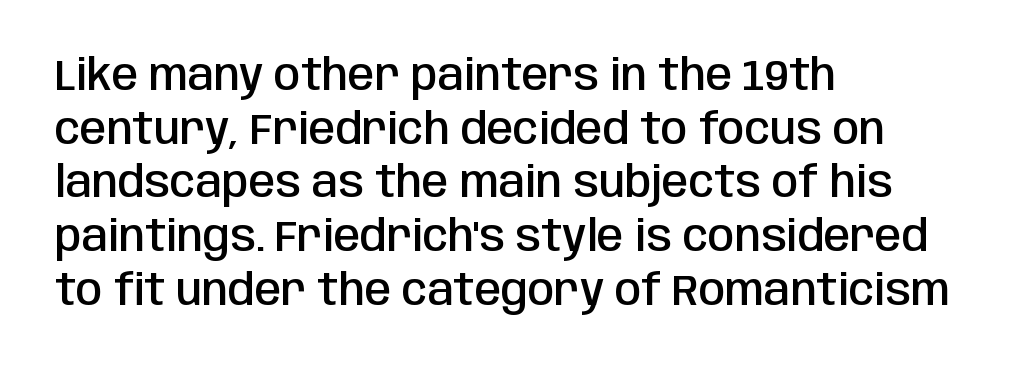
Is this a fixed-width face? No — the glyphs have proportional, varying widths. The compositor pushed each line to the left boundary. A somewhat darkened texture: the type is semibold rather than bold. Nobody touched the tracking dial on this one. It's the straight-up-and-down kind of type.
